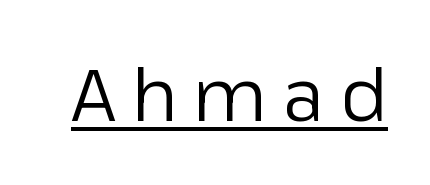
The image shows 72 px regular-weight sans-serif type, upright; set unusually wide letter spacing (+0.22 em), underlined; low stroke contrast and a medium x-height.
